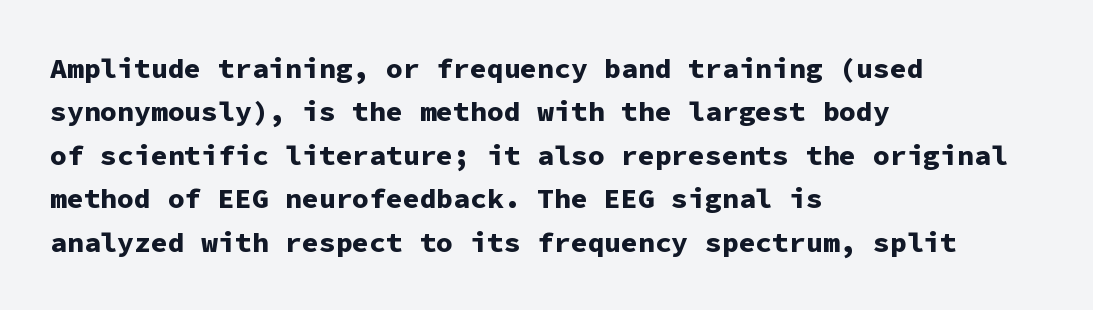
Q: Is the text bold? A: Yes.
Q: Is the text italic (slanted)? A: No, it is upright.
Q: Is the typeface a serif or a sans-serif typeface? A: Sans-serif.
Q: Is the text underlined? A: No.
Q: How is the paragraph aligned? A: Left-aligned.
Q: Is the spacing between letters normal or unusually wide? A: Normal.
Q: Is the spacing between lines tight, normal or loose? A: Normal.
Q: Width (condensed, normal, or wide)? A: Normal.
Q: Stroke contrast? A: Low.
Q: x-height? A: Medium.
Q: Monospaced? A: Yes.
